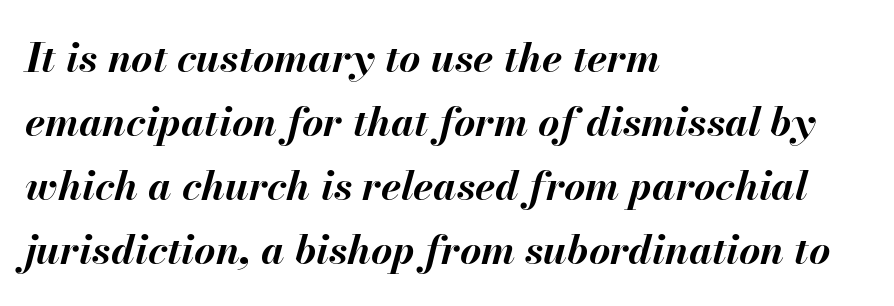
The image shows 41 px bold type, italic (leaning right); set left-aligned, normal line spacing (1.56x), normal letter spacing, not underlined; medium stroke contrast and a small x-height.
